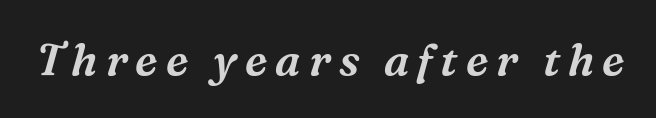
Words float on clear page, feet unadorned. The passage shown is typeset with a serif family. These lines are rendered in a variable-pitch font. Is the type slanted? Yes — the strokes lean at a clear angle.
